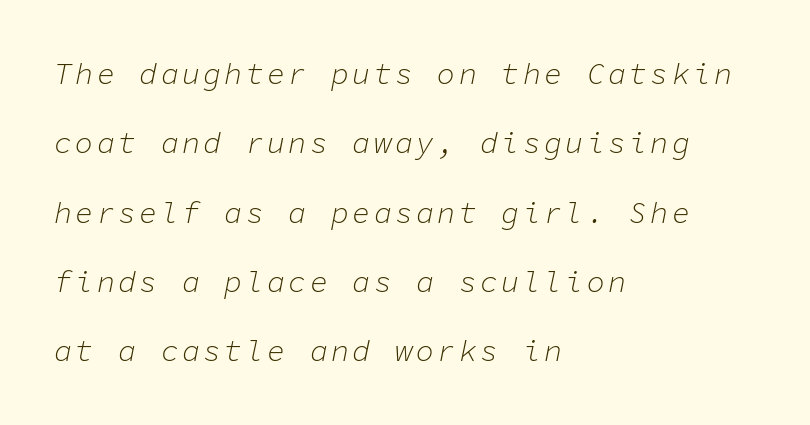
{"italic": "yes", "lean": "right", "slant_degrees": 11, "bold": "no", "weight": "light", "width": "normal", "stroke_contrast": "low", "x_height": "medium", "monospaced": "yes", "underline": "no", "align": "left", "line_spacing": "loose", "line_spacing_ratio": 2.31, "glyph_px": 30}
